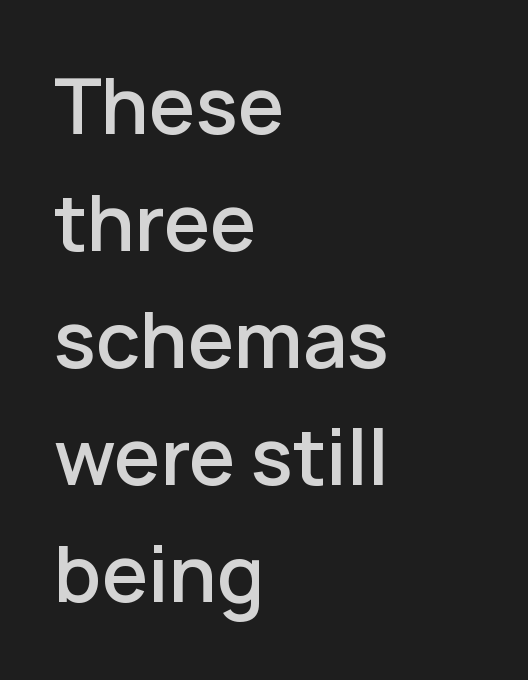
Q: Is the text bold? A: Semi-bold.
Q: Is the text italic (slanted)? A: No, it is upright.
Q: Is the typeface a serif or a sans-serif typeface? A: Sans-serif.
Q: Is the text underlined? A: No.
Q: How is the paragraph aligned? A: Left-aligned.
Q: Is the spacing between letters normal or unusually wide? A: Normal.
Q: Is the spacing between lines tight, normal or loose? A: Normal.
Q: Width (condensed, normal, or wide)? A: Normal.
Q: Stroke contrast? A: Low.
Q: x-height? A: Medium.
Q: Monospaced? A: No.
